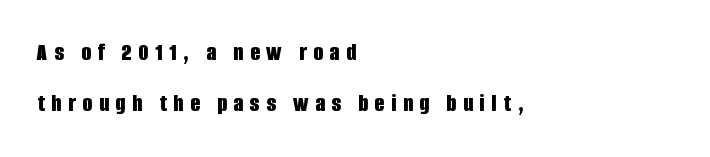
Q: Is the text bold? A: Yes.
Q: Is the text italic (slanted)? A: No, it is upright.
Q: Is the text underlined? A: No.
Q: How is the paragraph aligned? A: Left-aligned.
Q: Is the spacing between letters normal or unusually wide? A: Unusually wide.
Q: Is the spacing between lines tight, normal or loose? A: Loose.
